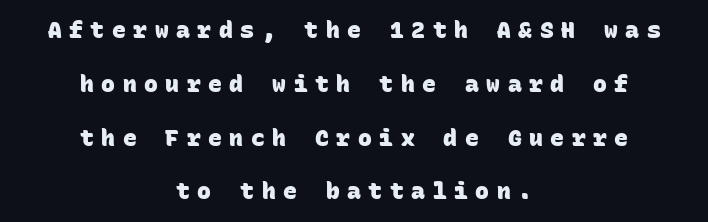
{"bold": "yes", "underline": "no", "align": "center", "line_spacing": "loose", "line_spacing_ratio": 2.34, "letter_spacing": "wide", "letter_spacing_em": 0.33, "glyph_px": 23}
